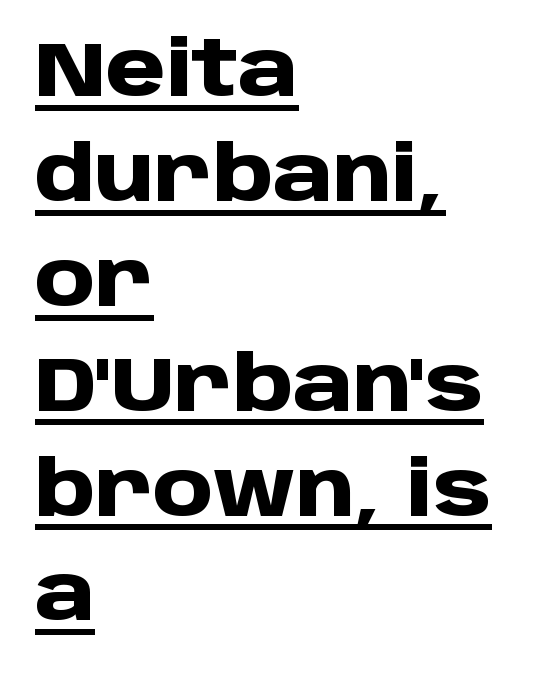
Q: Is the text bold? A: Yes.
Q: Is the text italic (slanted)? A: No, it is upright.
Q: Is the typeface a serif or a sans-serif typeface? A: Sans-serif.
Q: Is the text underlined? A: Yes.
Q: How is the paragraph aligned? A: Left-aligned.
Q: Is the spacing between letters normal or unusually wide? A: Normal.
Q: Is the spacing between lines tight, normal or loose? A: Normal.
Q: Width (condensed, normal, or wide)? A: Normal.
Q: Stroke contrast? A: Low.
Q: x-height? A: Large.
Q: Monospaced? A: No.
